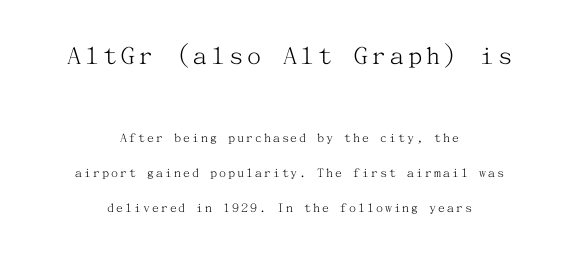
The typeface chosen for these lines features serifs. The characters are drawn with everyday or finer stroke widths. Leading is clearly above the norm, producing a sparse column. Does the lettering tilt? It doesn't — this is upright. Words float on clear page, feet unadorned.
